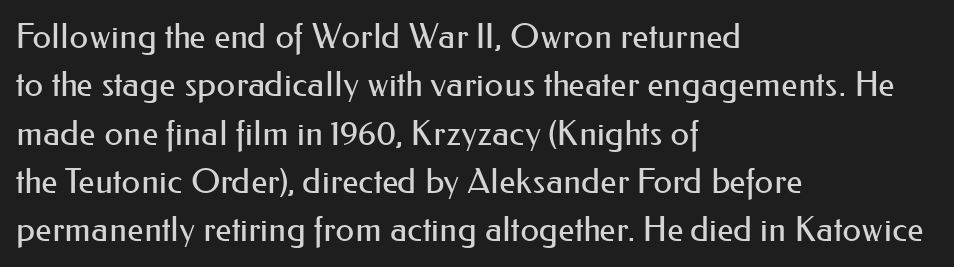
{"serif": "no", "italic": "no", "bold": "no", "weight": "regular", "width": "normal", "stroke_contrast": "medium", "x_height": "small", "monospaced": "no", "underline": "no", "align": "left", "line_spacing": "normal", "line_spacing_ratio": 1.42, "letter_spacing": "normal", "letter_spacing_em": 0.0, "glyph_px": 34}
